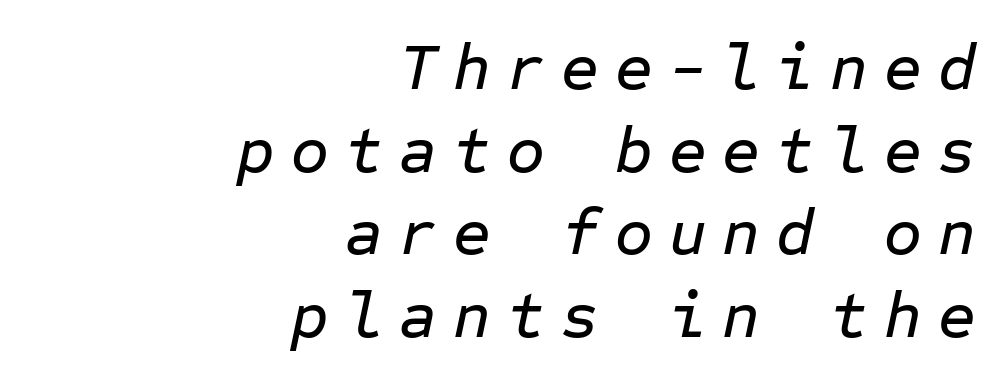
Successive baselines arrive at the customary interval. Does the copy run flush right? Yes — the right margin is perfectly even. The glyphs look as if they've been sheared to an angle. The passage shown is not underscored anywhere. The rendering uses typewriter-style spacing with identical character cells.
